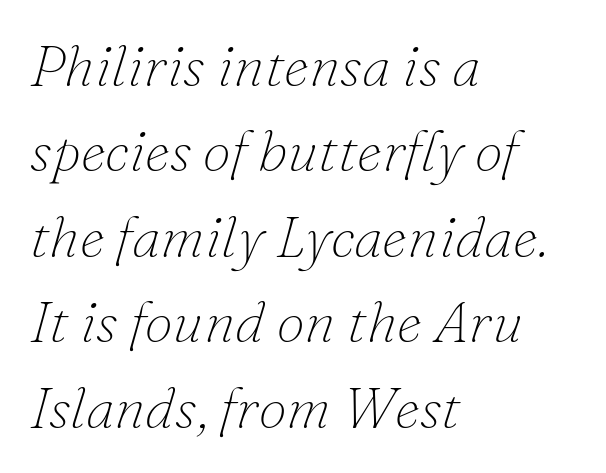
{"serif": "yes", "italic": "yes", "lean": "right", "slant_degrees": 16, "bold": "no", "weight": "thin", "width": "normal", "stroke_contrast": "low", "x_height": "small", "monospaced": "no", "underline": "no", "align": "left", "line_spacing": "normal", "line_spacing_ratio": 1.5, "letter_spacing": "normal", "letter_spacing_em": 0.0, "glyph_px": 57}
